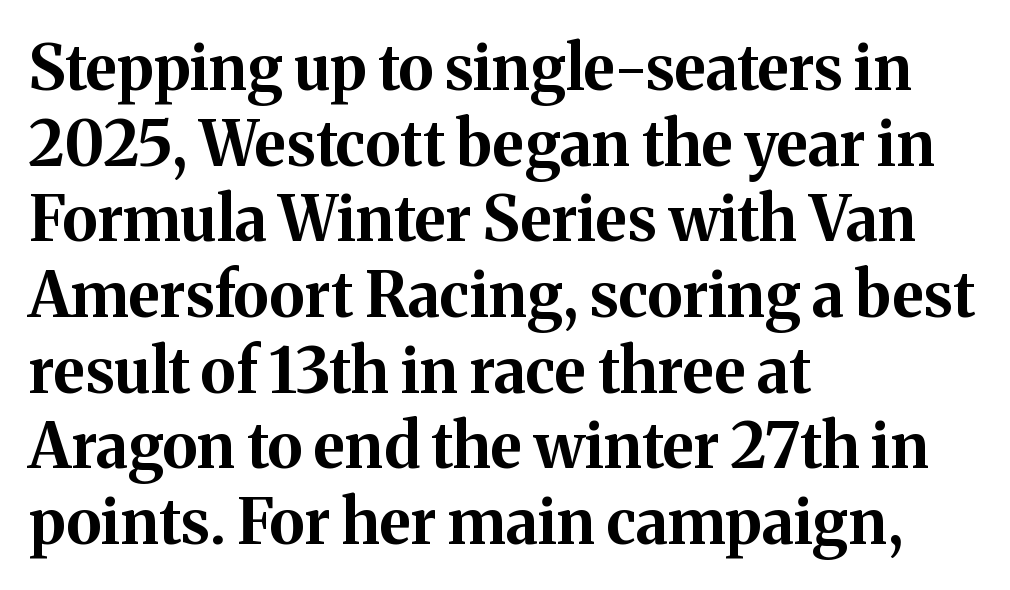
{"serif": "yes", "italic": "no", "bold": "yes", "weight": "bold", "width": "normal", "stroke_contrast": "medium", "x_height": "medium", "monospaced": "no", "underline": "no", "align": "left", "line_spacing_ratio": 1.22, "letter_spacing": "normal", "letter_spacing_em": 0.0, "glyph_px": 62}
